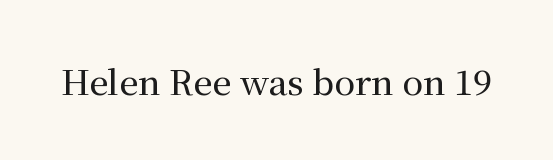
A typesetter would mark this as roman, not italic. Varying glyph widths throughout — classic text-font behaviour. The letters carry serifs — small finishing strokes at the ends of their stems. Plain, unruled lines of type. Look at the tracking — it's just the regular setting, nothing added.
